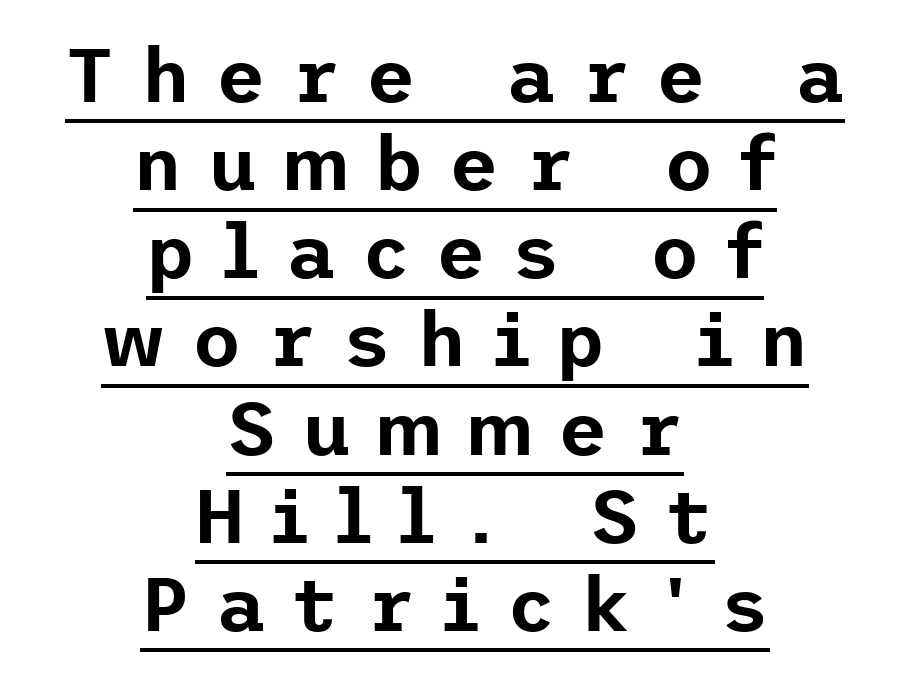
The whitespace from short lines is split evenly between both sides. The text was rendered using a sans face with plain stroke endings. Caption: expanded tracking, letters set apart. The rendering uses the underline text-decoration.
